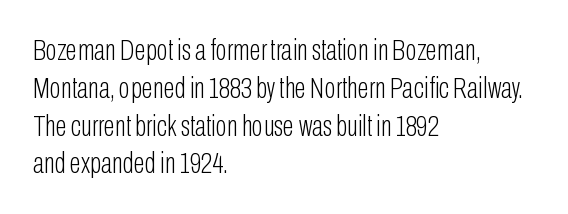
Q: Is the text bold? A: No.
Q: Is the text italic (slanted)? A: No, it is upright.
Q: Is the typeface a serif or a sans-serif typeface? A: Sans-serif.
Q: Is the text underlined? A: No.
Q: How is the paragraph aligned? A: Left-aligned.
Q: Is the spacing between letters normal or unusually wide? A: Normal.
Q: Is the spacing between lines tight, normal or loose? A: Normal.
Q: Width (condensed, normal, or wide)? A: Condensed.
Q: Stroke contrast? A: Low.
Q: x-height? A: Medium.
Q: Monospaced? A: No.
